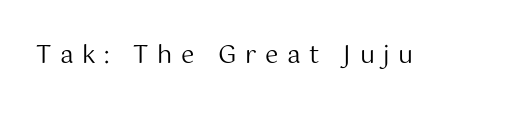
The image shows 24 px text type, upright; set unusually wide letter spacing (+0.36 em), not underlined.
